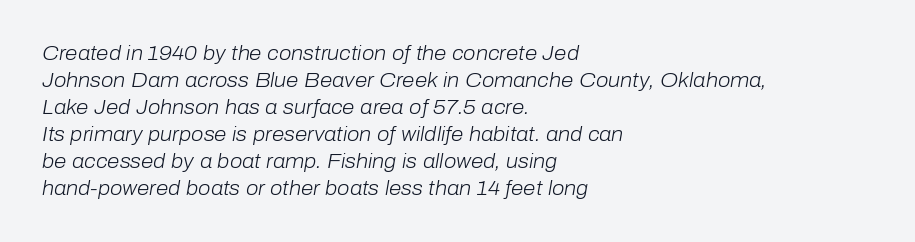
Q: Is the text bold? A: No.
Q: Is the text italic (slanted)? A: Yes, it leans right by about 10 degrees.
Q: Is the text underlined? A: No.
Q: How is the paragraph aligned? A: Left-aligned.
Q: Is the spacing between letters normal or unusually wide? A: Normal.
Q: Is the spacing between lines tight, normal or loose? A: Normal.
